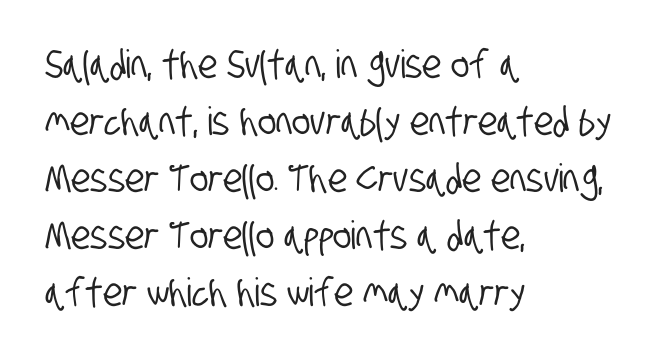
The typeface chosen for these lines omits serifs. Glance below the letters and you will spot only blank space. The compositor pushed each line to the left boundary. The line texture is even and compact thanks to regular tracking. Is there much room between lines? A standard amount, neither cramped nor airy. Character widths vary here, with narrow letters taking less room than wide ones.
